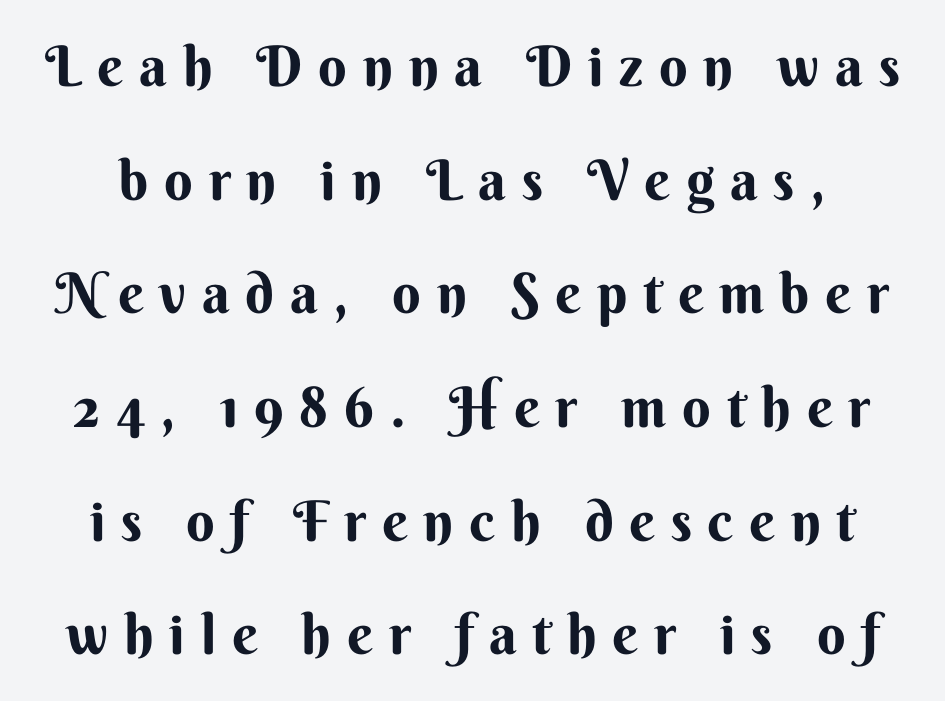
The image shows 56 px bold sans-serif type, upright; set loose line spacing (2.03x), unusually wide letter spacing (+0.28 em), not underlined; medium stroke contrast and a small x-height.
